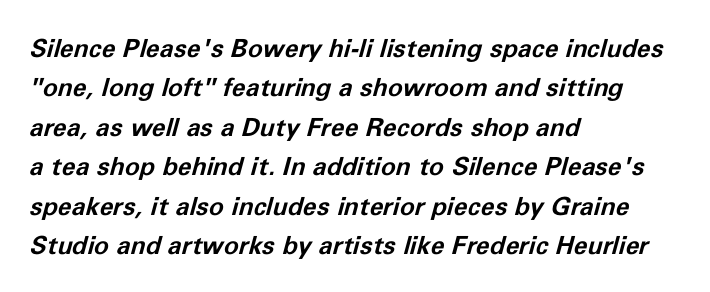
Q: Is the text bold? A: Yes.
Q: Is the text italic (slanted)? A: Yes, it leans right by about 11 degrees.
Q: Is the text underlined? A: No.
Q: How is the paragraph aligned? A: Left-aligned.
Q: Is the spacing between letters normal or unusually wide? A: Normal.
Q: Is the spacing between lines tight, normal or loose? A: Normal.
